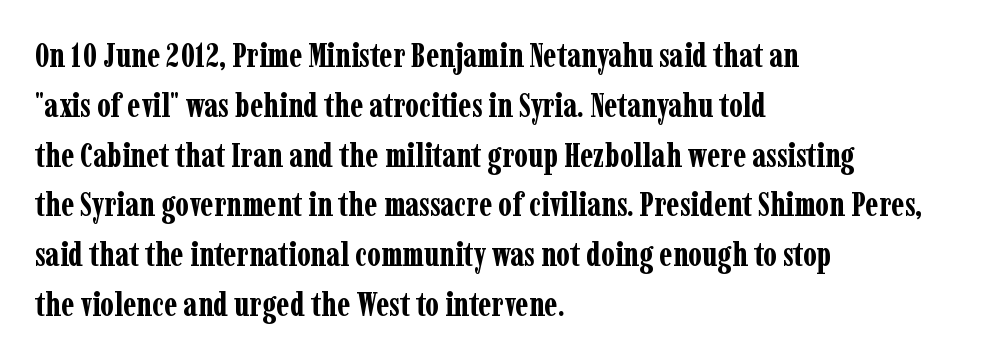
Q: Is the text bold? A: Yes.
Q: Is the text italic (slanted)? A: No, it is upright.
Q: Is the typeface a serif or a sans-serif typeface? A: Serif.
Q: Is the text underlined? A: No.
Q: How is the paragraph aligned? A: Left-aligned.
Q: Is the spacing between letters normal or unusually wide? A: Normal.
Q: Is the spacing between lines tight, normal or loose? A: Normal.
Q: Width (condensed, normal, or wide)? A: Condensed.
Q: Stroke contrast? A: Low.
Q: x-height? A: Medium.
Q: Monospaced? A: No.
